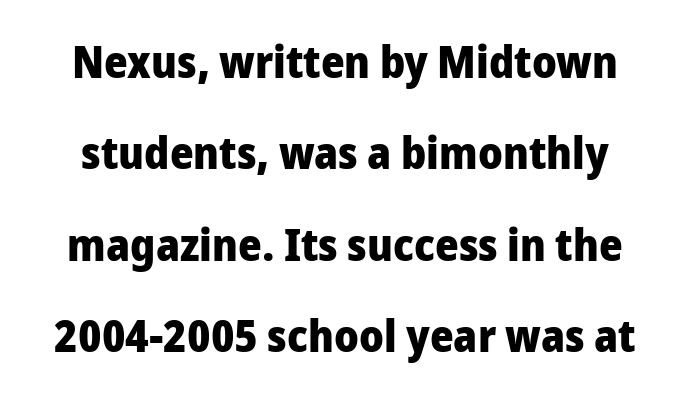
{"serif": "no", "italic": "no", "bold": "yes", "weight": "heavy", "width": "normal", "stroke_contrast": "low", "x_height": "medium", "monospaced": "no", "underline": "no", "line_spacing": "loose", "line_spacing_ratio": 2.03, "letter_spacing": "normal", "letter_spacing_em": 0.0, "glyph_px": 45}
